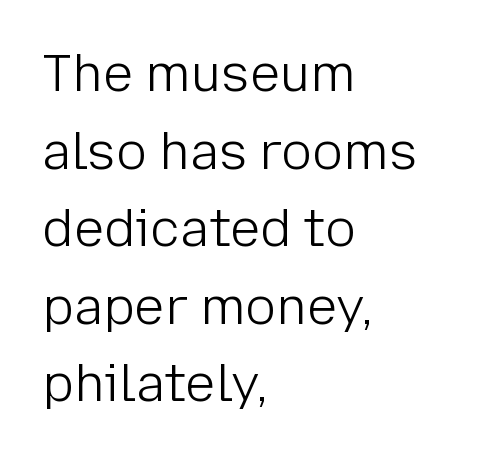
The image shows 51 px light sans-serif type, upright; set left-aligned, normal line spacing (1.52x), normal letter spacing, not underlined; low stroke contrast and a medium x-height.
